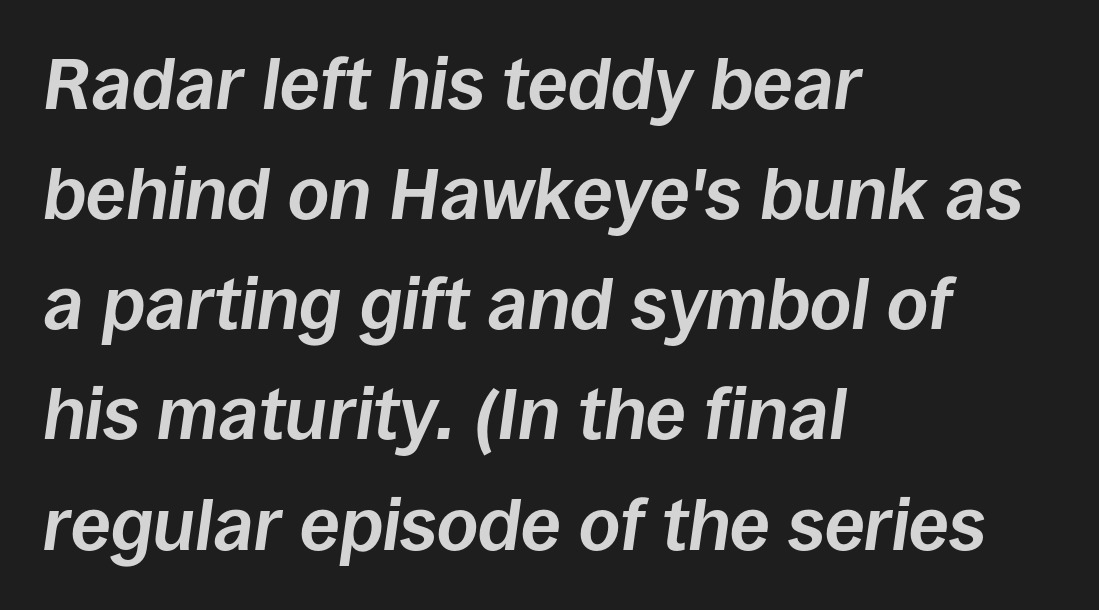
Spacing between characters is what you'd get straight out of the box. The passage shown stacks its lines at a standard gap. Beneath every word, the page is bare. Would a proofreader flag this as italicized? Yes. The passage shown is typed in a proportional face where columns would drift. These words are printed bold, with thick strokes throughout.
